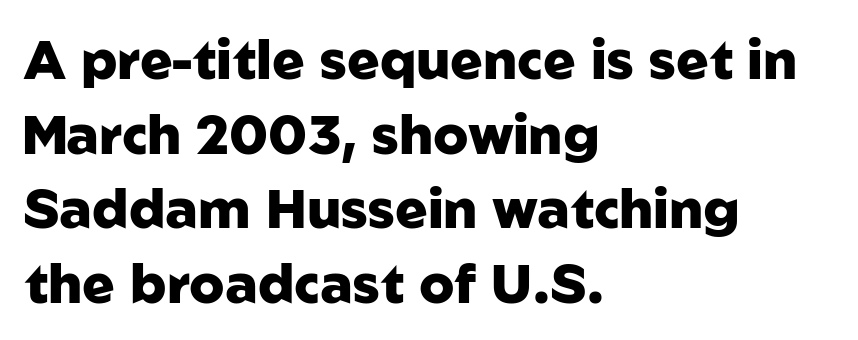
These words are printed bold, with thick strokes throughout. Descenders are the only things crossing below the line. Proportional: the letters do not fall into vertical columns. Does the leading feel generous? No, just average. There is no visible air inserted between adjacent glyphs. This is roman type, the default non-slanted kind.
